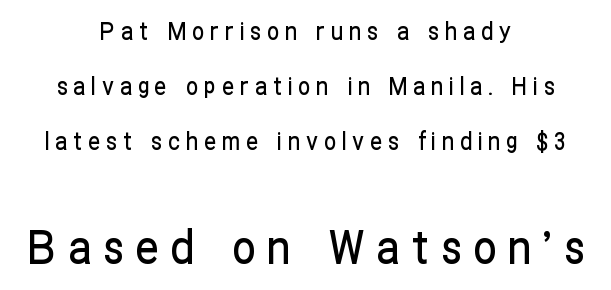
Q: Is the text italic (slanted)? A: No, it is upright.
Q: Is the typeface a serif or a sans-serif typeface? A: Sans-serif.
Q: Is the text underlined? A: No.
Q: How is the paragraph aligned? A: Centered.
Q: Is the spacing between letters normal or unusually wide? A: Unusually wide.
Q: Is the spacing between lines tight, normal or loose? A: Loose.
Q: Which block of text is set in a larger size, the first (top) or the second (bottom)? A: The second (bottom) one.
Q: Width (condensed, normal, or wide)? A: Condensed.
Q: Stroke contrast? A: Low.
Q: x-height? A: Medium.
Q: Monospaced? A: No.
